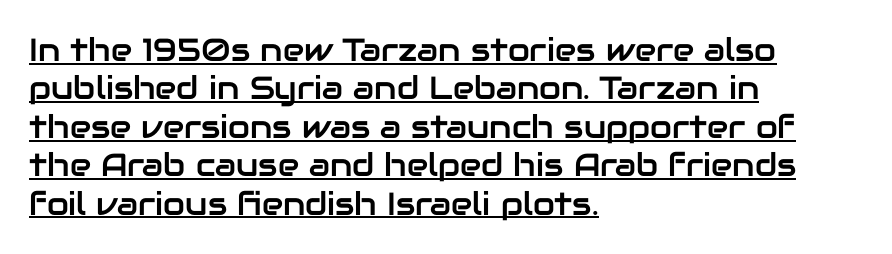
Visually the block forms a straight wall on the left and a jagged coastline on the right. The rendering keeps characters at their native spacing. You can see a thin bar hugging the bottom of the glyphs. These lines are rendered in a variable-pitch font.
